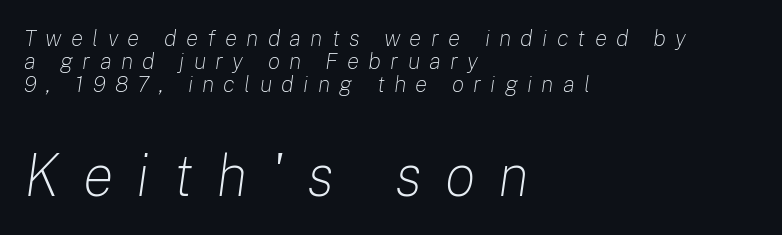
Cramped leading. The face used here is proportionally spaced, like ordinary book or web type. Is the type slanted? Yes — the strokes lean at a clear angle. Tracking here is generous; glyphs stand well apart from one another.
